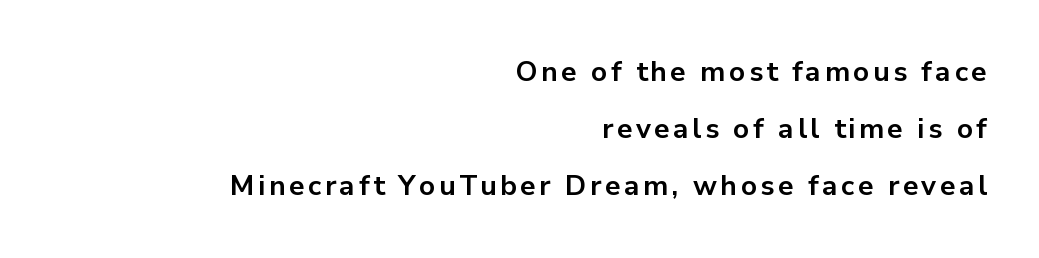
Compared with a flush-left layout, this one pins lines to the opposite, right side. Here the designer chose a conventional face with non-uniform glyph widths. The text was rendered using a sans face with plain stroke endings. This is heavy type, rendered in bold.
